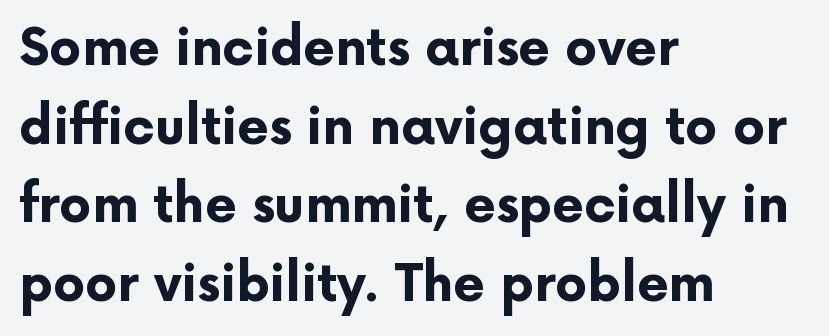
Q: Is the text bold? A: Yes.
Q: Is the text italic (slanted)? A: No, it is upright.
Q: Is the typeface a serif or a sans-serif typeface? A: Sans-serif.
Q: Is the text underlined? A: No.
Q: How is the paragraph aligned? A: Left-aligned.
Q: Is the spacing between letters normal or unusually wide? A: Normal.
Q: Is the spacing between lines tight, normal or loose? A: Normal.
Q: Width (condensed, normal, or wide)? A: Normal.
Q: Stroke contrast? A: Low.
Q: x-height? A: Medium.
Q: Monospaced? A: No.
